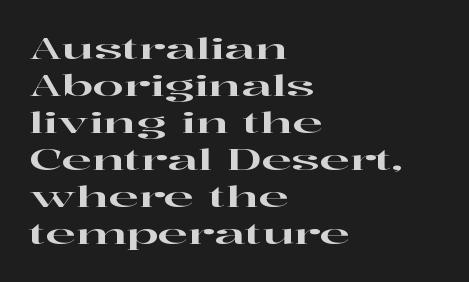
The image shows 28 px wide serif type, upright; set left-aligned, normal line spacing (1.32x), normal letter spacing, not underlined; high stroke contrast and a medium x-height.
